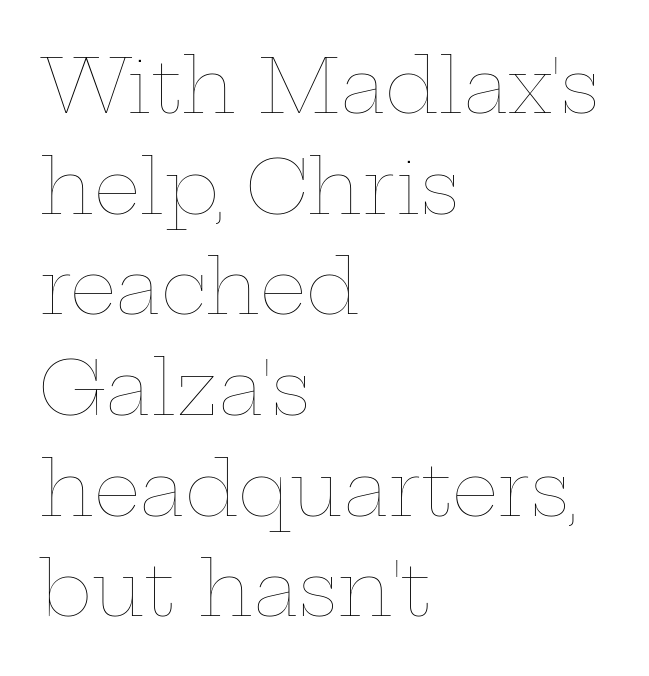
{"italic": "no", "bold": "no", "weight": "thin", "width": "wide", "stroke_contrast": "low", "x_height": "medium", "monospaced": "no", "underline": "no", "align": "left", "line_spacing": "normal", "line_spacing_ratio": 1.36, "letter_spacing": "normal", "letter_spacing_em": 0.0, "glyph_px": 74}
